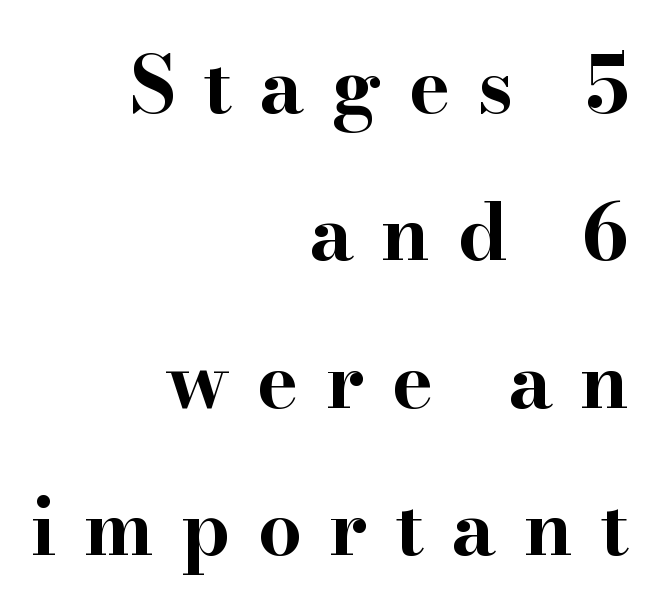
Q: Is the text bold? A: Yes.
Q: Is the text italic (slanted)? A: No, it is upright.
Q: Is the typeface a serif or a sans-serif typeface? A: Serif.
Q: Is the text underlined? A: No.
Q: How is the paragraph aligned? A: Right-aligned.
Q: Is the spacing between letters normal or unusually wide? A: Unusually wide.
Q: Width (condensed, normal, or wide)? A: Wide.
Q: Stroke contrast? A: High.
Q: x-height? A: Small.
Q: Monospaced? A: No.
